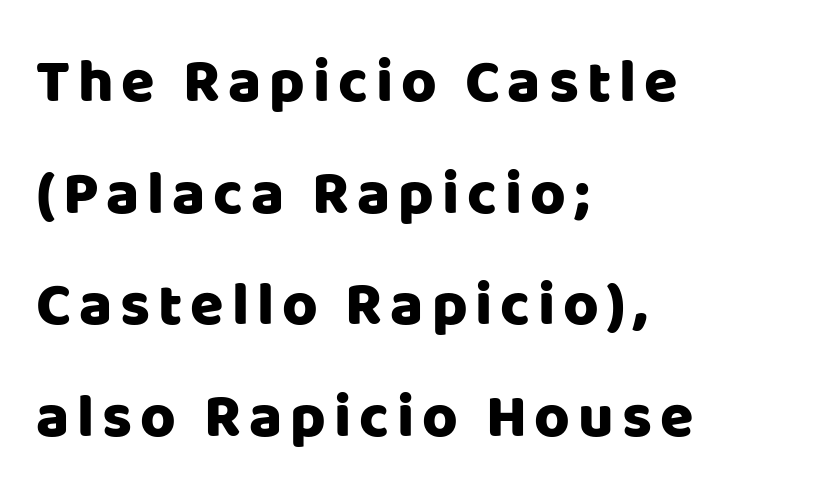
{"serif": "no", "italic": "no", "width": "normal", "stroke_contrast": "low", "x_height": "large", "monospaced": "no", "underline": "no", "align": "left", "line_spacing_ratio": 1.83, "glyph_px": 61}
